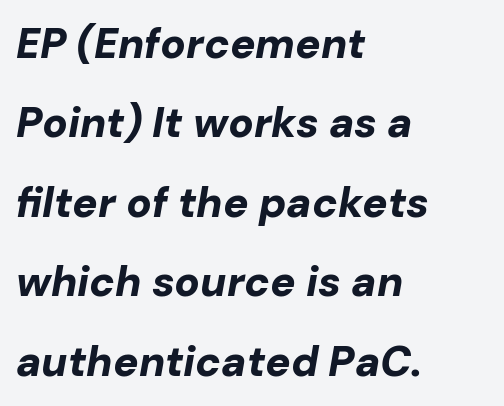
The image shows 42 px bold type, italic (leaning right); set left-aligned, line spacing 1.89x, normal letter spacing, not underlined; low stroke contrast and a medium x-height.
